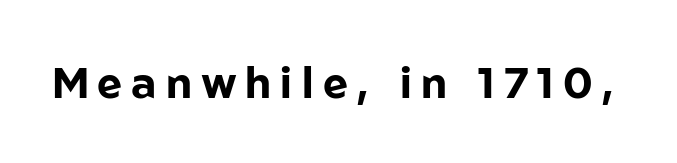
The image shows 43 px bold sans-serif type, upright; set unusually wide letter spacing (+0.22 em), not underlined; low stroke contrast and a medium x-height.
